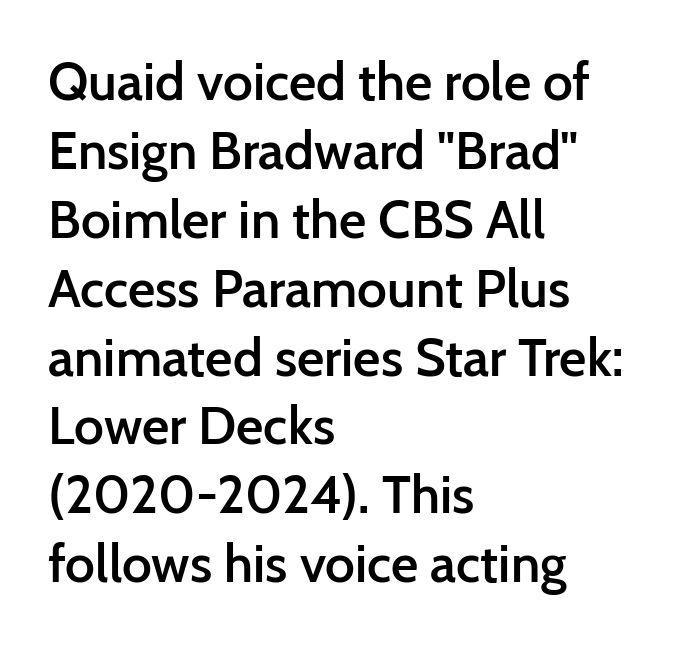
{"serif": "no", "italic": "no", "bold": "semi", "weight": "semibold", "width": "normal", "stroke_contrast": "low", "x_height": "medium", "monospaced": "no", "underline": "no", "align": "left", "line_spacing": "normal", "line_spacing_ratio": 1.3, "letter_spacing": "normal", "letter_spacing_em": 0.0, "glyph_px": 53}
